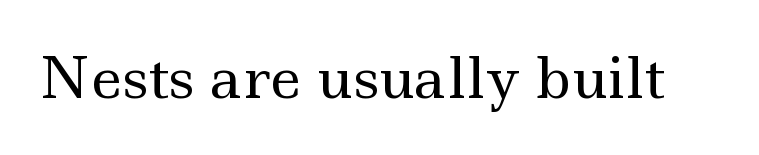
{"serif": "yes", "italic": "no", "bold": "no", "weight": "regular", "width": "wide", "x_height": "small", "monospaced": "no", "underline": "no", "letter_spacing": "normal", "letter_spacing_em": 0.0, "glyph_px": 56}
